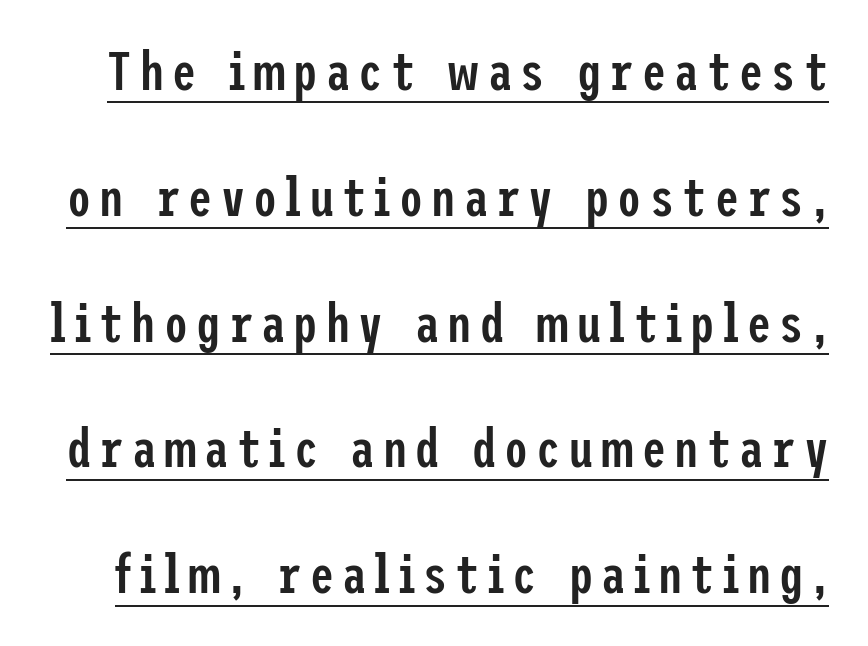
Letterform terminals end flat and unadorned throughout the passage. This sample trades compactness for vertical openness between lines. The typesetting leans somewhat heavy: a semibold. If you drew a line through each stem, it would be perfectly vertical. Glance below the letters and you will spot a drawn line.
